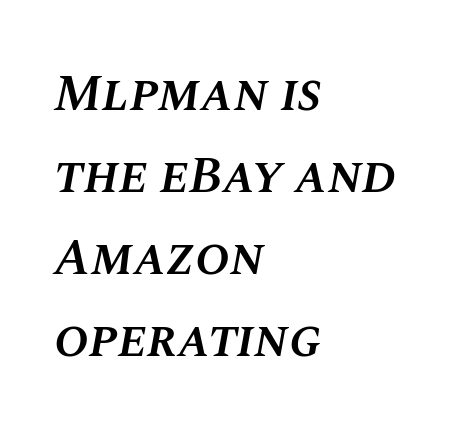
Q: Is the text bold? A: Semi-bold.
Q: Is the text italic (slanted)? A: Yes, it leans right by about 10 degrees.
Q: Is the text underlined? A: No.
Q: How is the paragraph aligned? A: Left-aligned.
Q: Is the spacing between letters normal or unusually wide? A: Normal.
Q: Is the spacing between lines tight, normal or loose? A: Normal.
Q: Width (condensed, normal, or wide)? A: Normal.
Q: Stroke contrast? A: Medium.
Q: x-height? A: Large.
Q: Monospaced? A: No.
